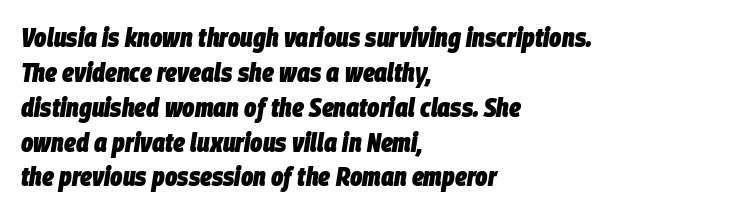
Q: Is the text bold? A: Yes.
Q: Is the text italic (slanted)? A: Yes, it leans right by about 9 degrees.
Q: Is the text underlined? A: No.
Q: How is the paragraph aligned? A: Left-aligned.
Q: Is the spacing between letters normal or unusually wide? A: Normal.
Q: Is the spacing between lines tight, normal or loose? A: Normal.
